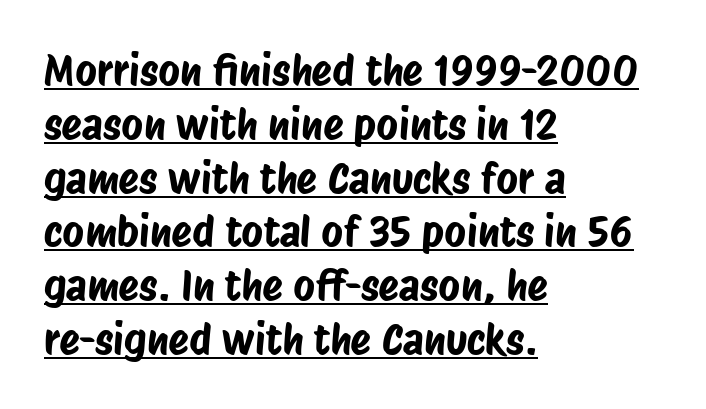
{"serif": "no", "width": "condensed", "stroke_contrast": "low", "x_height": "large", "monospaced": "no", "underline": "yes", "align": "left", "line_spacing": "normal", "line_spacing_ratio": 1.28, "letter_spacing": "normal", "letter_spacing_em": 0.0, "glyph_px": 42}
